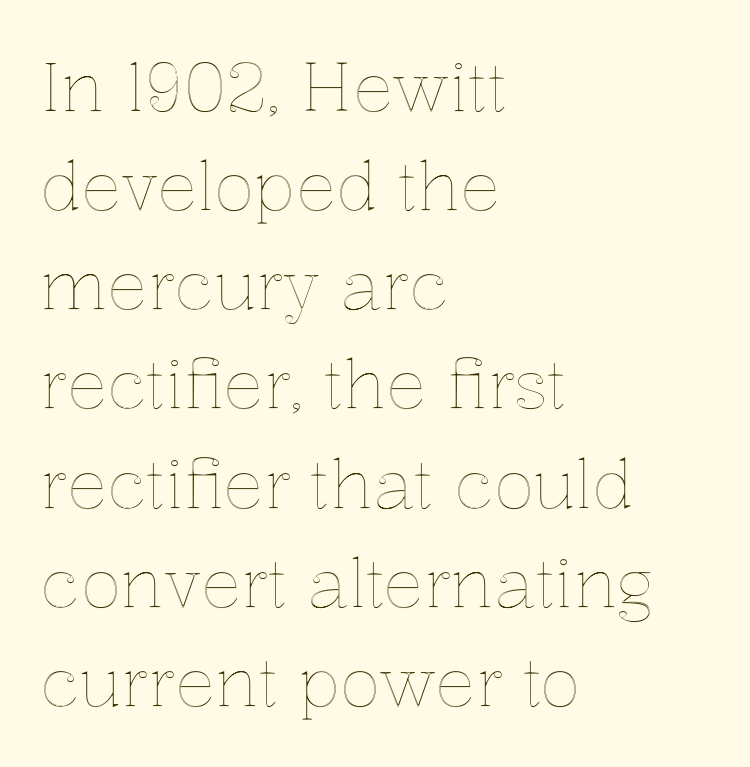
{"italic": "no", "width": "normal", "x_height": "medium", "monospaced": "no", "underline": "no", "align": "left", "line_spacing": "normal", "line_spacing_ratio": 1.48, "letter_spacing": "normal", "letter_spacing_em": 0.0, "glyph_px": 67}
